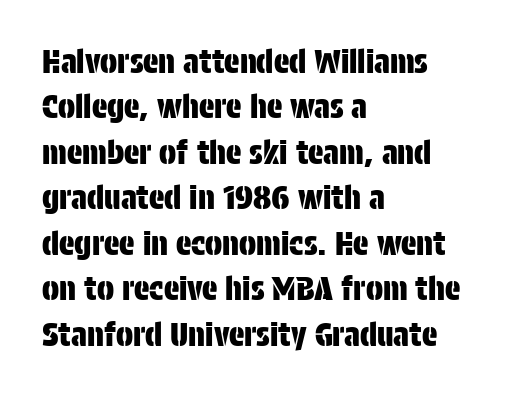
Q: Is the text italic (slanted)? A: No, it is upright.
Q: Is the typeface a serif or a sans-serif typeface? A: Sans-serif.
Q: Is the text underlined? A: No.
Q: How is the paragraph aligned? A: Left-aligned.
Q: Is the spacing between letters normal or unusually wide? A: Normal.
Q: Is the spacing between lines tight, normal or loose? A: Normal.
Q: Width (condensed, normal, or wide)? A: Condensed.
Q: Stroke contrast? A: Low.
Q: x-height? A: Large.
Q: Monospaced? A: No.
